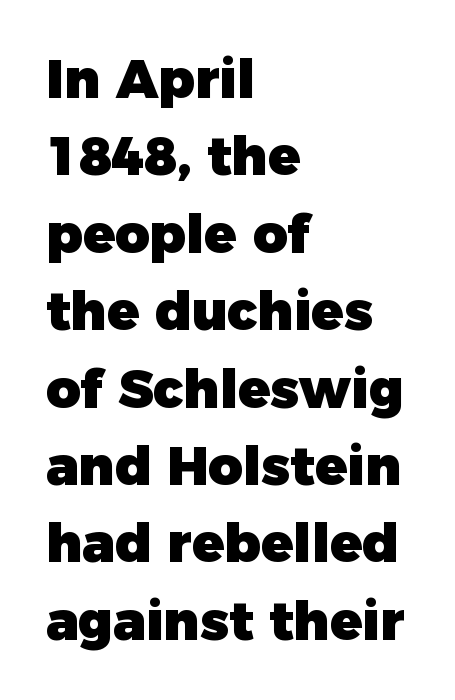
{"serif": "no", "italic": "no", "bold": "yes", "weight": "heavy", "width": "normal", "stroke_contrast": "low", "x_height": "medium", "monospaced": "no", "underline": "no", "align": "left", "line_spacing": "normal", "line_spacing_ratio": 1.46, "letter_spacing": "normal", "letter_spacing_em": 0.0, "glyph_px": 53}
